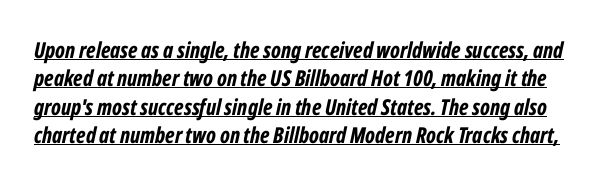
{"italic": "yes", "lean": "right", "slant_degrees": 12, "bold": "yes", "underline": "yes", "line_spacing": "normal", "line_spacing_ratio": 1.29, "letter_spacing": "normal", "letter_spacing_em": 0.0, "glyph_px": 22}
